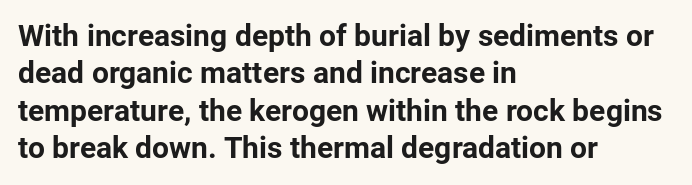
No extra tracking has been applied to these lines. Quick note: not italic, upright. Students, this is bold: see how much ink each stroke carries. Glance below the letters and you will spot only blank space. The passage shown is typed in a proportional face where columns would drift.
